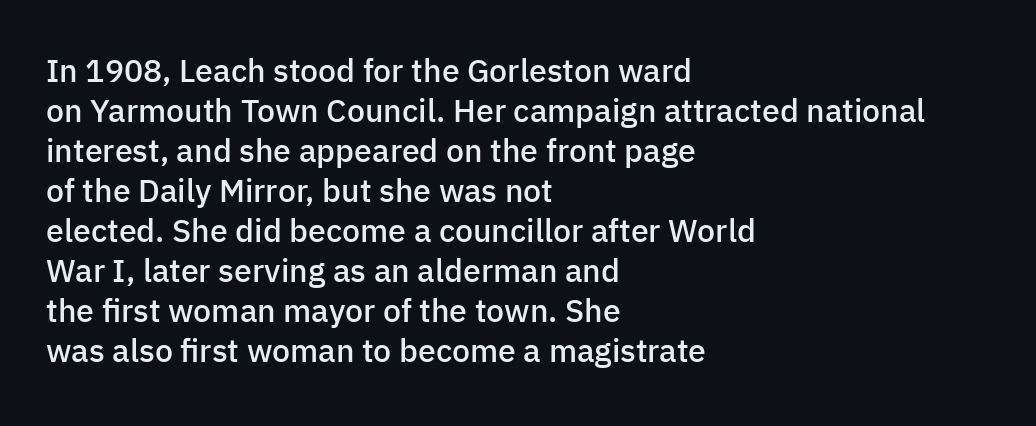
The image shows 32 px semibold sans-serif type, upright; set left-aligned, normal line spacing (1.25x), normal letter spacing, not underlined; low stroke contrast and a medium x-height.
